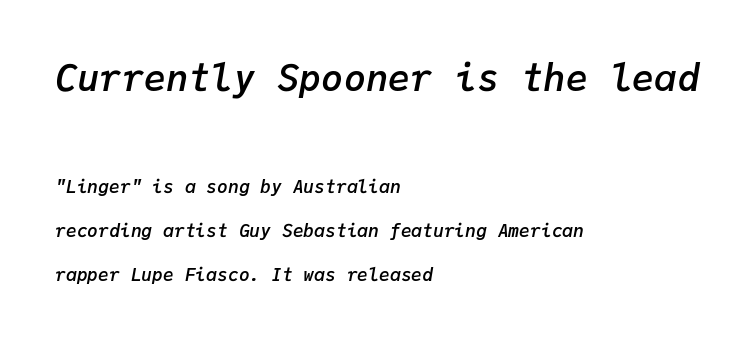
Words float on clear page, feet unadorned. In terms of posture, this sample is oblique. Tracking here is standard; glyphs follow each other at the usual distance. The block of text is sparse from top to bottom, with ample space between rows. A somewhat darkened texture: the type is semibold rather than bold.
